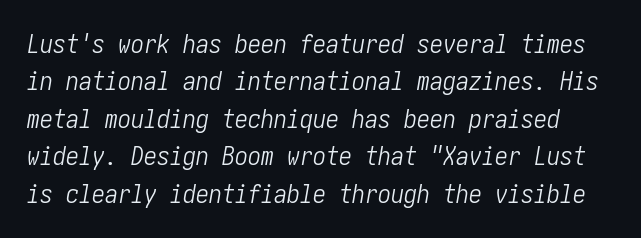
{"italic": "yes", "lean": "right", "slant_degrees": 10, "bold": "no", "underline": "no", "line_spacing": "normal", "line_spacing_ratio": 1.44, "letter_spacing": "normal", "letter_spacing_em": 0.0, "glyph_px": 26}
